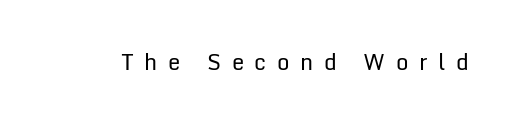
Q: Is the text bold? A: No.
Q: Is the text italic (slanted)? A: No, it is upright.
Q: Is the text underlined? A: No.
Q: Is the spacing between letters normal or unusually wide? A: Unusually wide.
